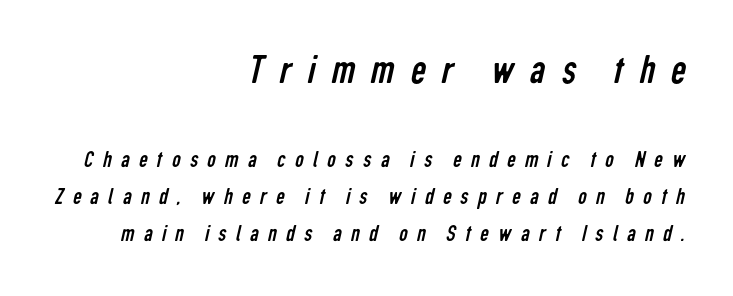
The image shows 42 px regular-weight, condensed sans-serif type; set right-aligned, normal line spacing (1.54x), unusually wide letter spacing (+0.39 em), not underlined; the first (top) block is 1.75x larger; low stroke contrast and a medium x-height.
